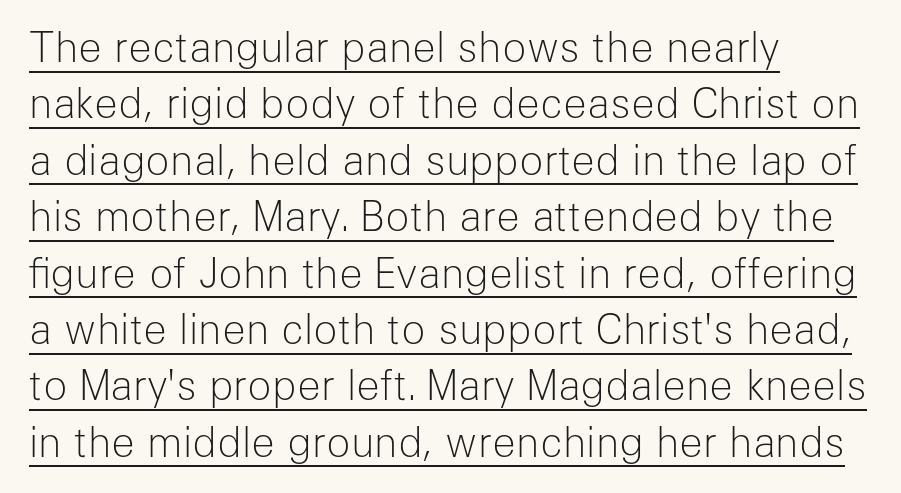
I'd call this a sans setting — the letters go barefoot. Nothing unusual about the tracking: characters are spaced as the font intends. Reading down the block, your eye returns to a fixed left position each line. Caption: lettering with a line underneath. Quick note: interline space is typical. Vertical strokes here are truly vertical.
